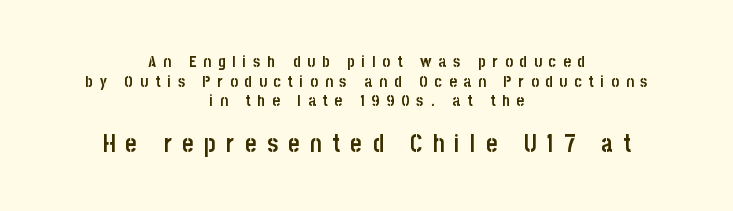
The image shows 24 px bold type, upright; set centered, line spacing 1.22x, unusually wide letter spacing (+0.44 em), not underlined; the second (bottom) block is 1.5x larger.
